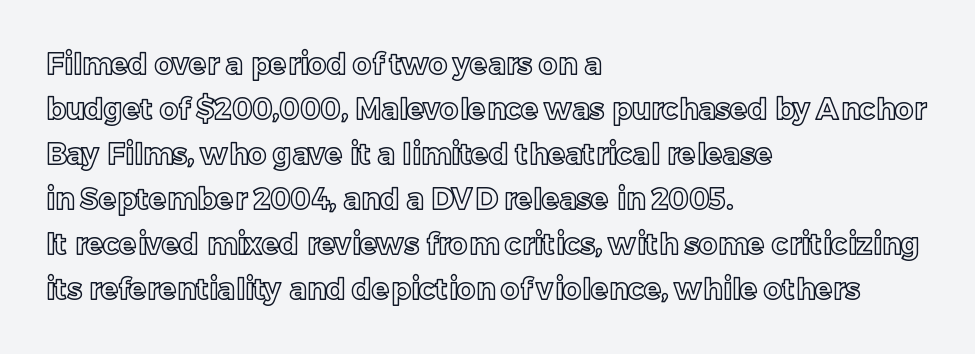
This sample uses plain, unmodified letter spacing. Unlike italic type, these characters show no tilt at all. Spacing verdict: proportional, widths tailored to each character. Is the block centered? No — it sits flush against the left margin.
